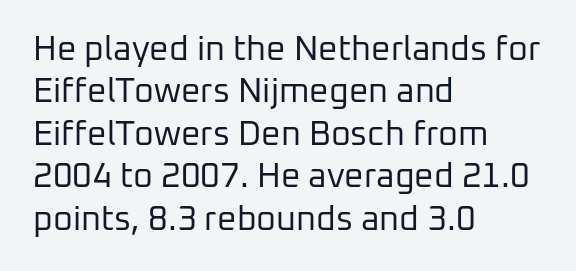
Q: Is the text bold? A: No.
Q: Is the text italic (slanted)? A: No, it is upright.
Q: Is the typeface a serif or a sans-serif typeface? A: Sans-serif.
Q: Is the text underlined? A: No.
Q: How is the paragraph aligned? A: Left-aligned.
Q: Is the spacing between letters normal or unusually wide? A: Normal.
Q: Is the spacing between lines tight, normal or loose? A: Normal.
Q: Width (condensed, normal, or wide)? A: Normal.
Q: Stroke contrast? A: Low.
Q: x-height? A: Medium.
Q: Monospaced? A: No.
